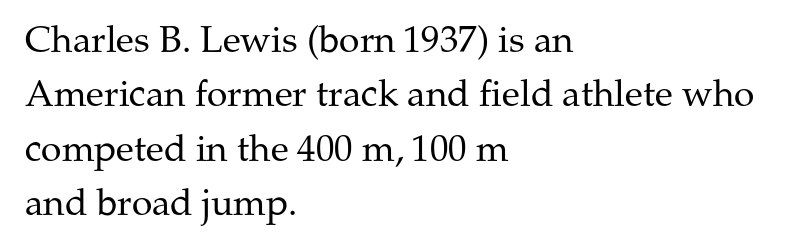
The image shows 37 px regular-weight serif type, upright; set left-aligned, normal line spacing (1.47x), normal letter spacing, not underlined; medium stroke contrast and a medium x-height.
